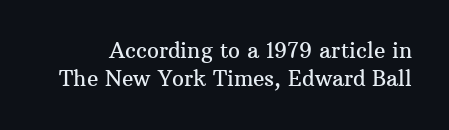
Q: Is the text italic (slanted)? A: No, it is upright.
Q: Is the text underlined? A: No.
Q: Is the spacing between letters normal or unusually wide? A: Normal.
Q: Is the spacing between lines tight, normal or loose? A: Normal.
